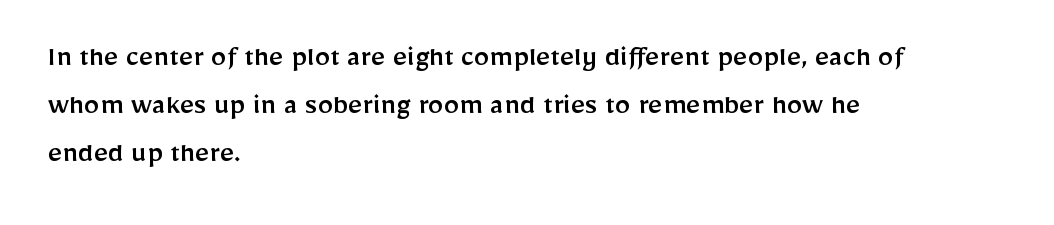
{"serif": "no", "italic": "no", "width": "normal", "stroke_contrast": "low", "x_height": "medium", "monospaced": "no", "underline": "no", "align": "left", "line_spacing": "normal", "line_spacing_ratio": 1.55, "letter_spacing": "normal", "letter_spacing_em": 0.0, "glyph_px": 31}
